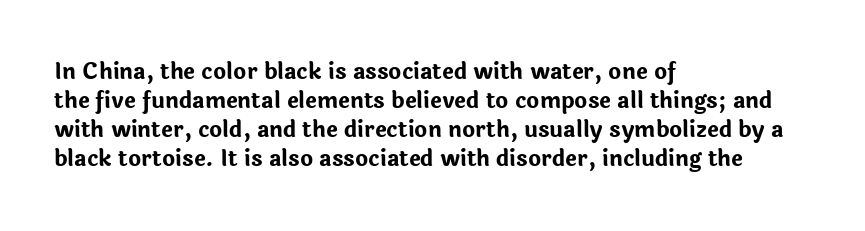
{"italic": "no", "bold": "yes", "underline": "no", "align": "left", "line_spacing": "normal", "line_spacing_ratio": 1.32, "letter_spacing": "normal", "letter_spacing_em": 0.0, "glyph_px": 22}
